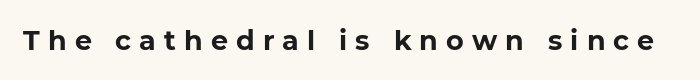
These lines have a slow, spaced-out rhythm from letter to letter. The font's upright variant was chosen for this text. Is the type bold? Yes — the strokes are clearly thick and heavy. Underline: absent.
